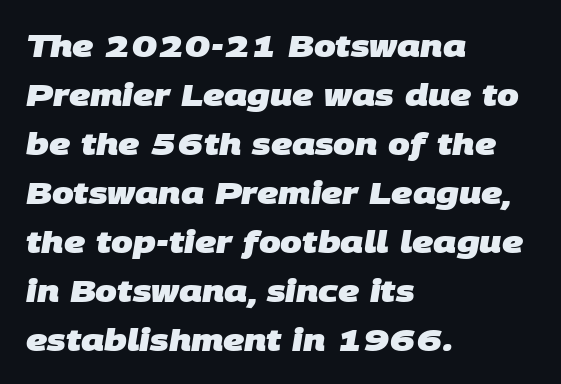
{"serif": "no", "bold": "yes", "weight": "heavy", "width": "normal", "stroke_contrast": "low", "x_height": "large", "monospaced": "no", "underline": "no", "align": "left", "line_spacing": "normal", "line_spacing_ratio": 1.58, "letter_spacing": "normal", "letter_spacing_em": 0.0, "glyph_px": 31}
